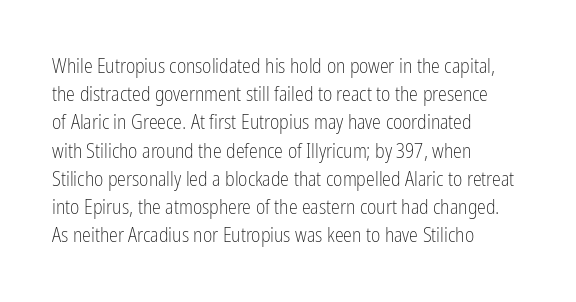
Nobody drew a line under any word here. When letters stand straight like this, we call the style roman or upright. The lines sit at an ordinary, default distance from one another. Summary of weight: not heavy and not bold.
